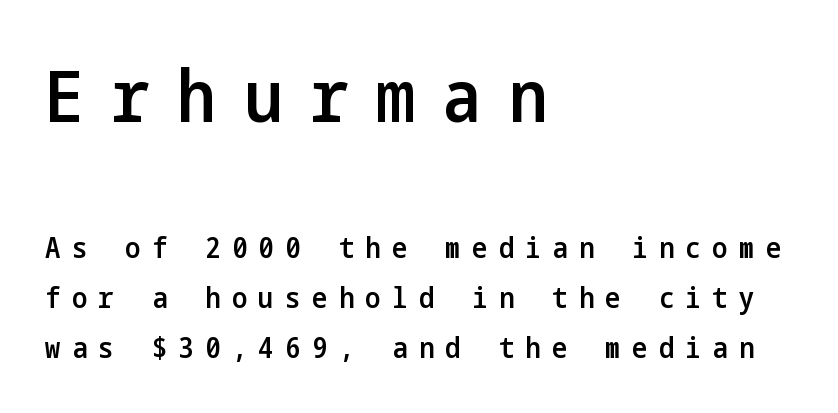
Q: Is the text bold? A: Semi-bold.
Q: Is the text italic (slanted)? A: No, it is upright.
Q: Is the typeface a serif or a sans-serif typeface? A: Sans-serif.
Q: Is the text underlined? A: No.
Q: How is the paragraph aligned? A: Left-aligned.
Q: Is the spacing between letters normal or unusually wide? A: Unusually wide.
Q: Which block of text is set in a larger size, the first (top) or the second (bottom)? A: The first (top) one.
Q: Width (condensed, normal, or wide)? A: Condensed.
Q: Stroke contrast? A: Low.
Q: x-height? A: Medium.
